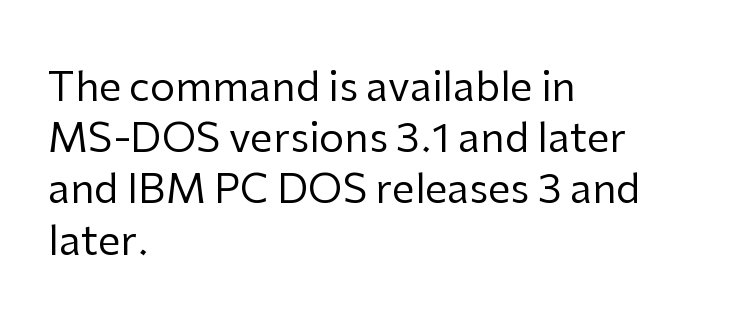
{"serif": "no", "italic": "no", "bold": "no", "weight": "regular", "width": "normal", "stroke_contrast": "low", "x_height": "medium", "monospaced": "no", "underline": "no", "align": "left", "line_spacing": "normal", "line_spacing_ratio": 1.28, "letter_spacing": "normal", "letter_spacing_em": 0.0, "glyph_px": 40}
